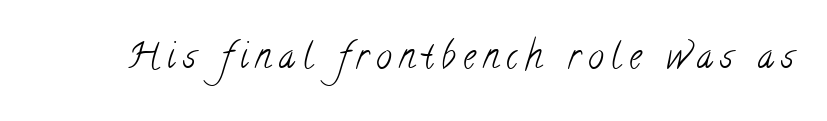
{"bold": "no", "weight": "light", "width": "condensed", "stroke_contrast": "low", "x_height": "small", "monospaced": "no", "underline": "no", "letter_spacing": "wide", "letter_spacing_em": 0.22, "glyph_px": 35}
